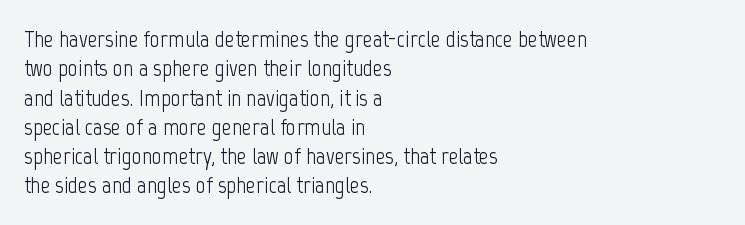
Q: Is the text bold? A: No.
Q: Is the text italic (slanted)? A: No, it is upright.
Q: Is the text underlined? A: No.
Q: How is the paragraph aligned? A: Left-aligned.
Q: Is the spacing between letters normal or unusually wide? A: Normal.
